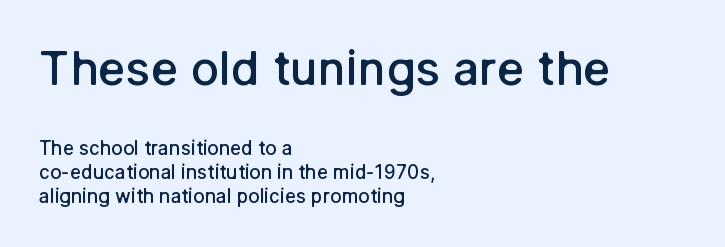
{"serif": "no", "italic": "no", "bold": "semi", "weight": "semibold", "width": "normal", "stroke_contrast": "low", "x_height": "medium", "monospaced": "no", "underline": "no", "align": "left", "line_spacing": "normal", "line_spacing_ratio": 1.26, "letter_spacing": "normal", "letter_spacing_em": 0.0, "larger_block": "first", "size_ratio": 2.47, "glyph_px": 47}
